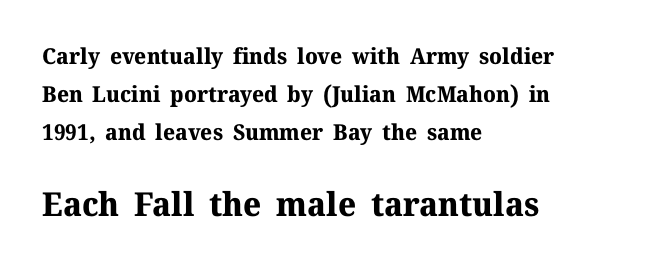
The image shows 33 px bold serif type, upright; set left-aligned, line spacing 1.73x, normal letter spacing, not underlined; the second (bottom) block is 1.5x larger; medium stroke contrast and a medium x-height.
